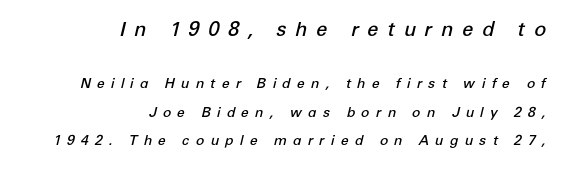
The image shows 20 px text type, italic (leaning right); set right-aligned, loose line spacing (2.02x), unusually wide letter spacing (+0.43 em), not underlined; the first (top) block is 1.43x larger.
